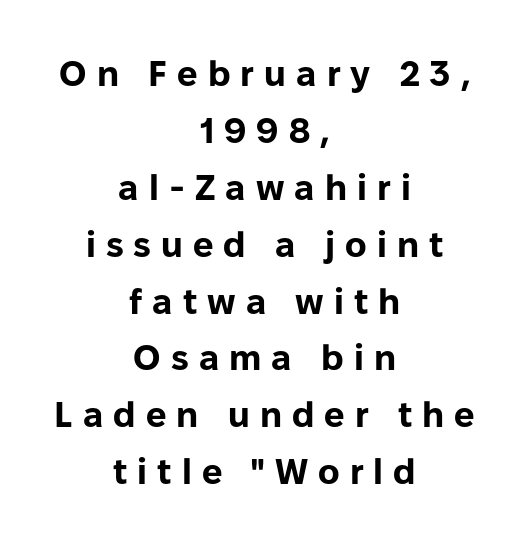
{"serif": "no", "italic": "no", "bold": "yes", "weight": "bold", "width": "normal", "stroke_contrast": "low", "x_height": "medium", "monospaced": "no", "underline": "no", "align": "center", "line_spacing": "normal", "line_spacing_ratio": 1.58, "letter_spacing": "wide", "letter_spacing_em": 0.28, "glyph_px": 36}
